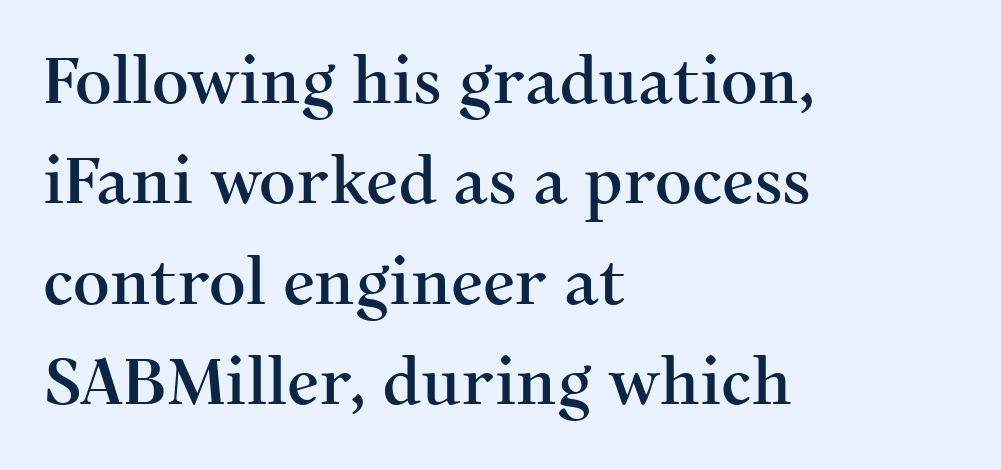
{"serif": "yes", "italic": "no", "width": "normal", "stroke_contrast": "medium", "x_height": "medium", "monospaced": "no", "underline": "no", "align": "left", "line_spacing": "normal", "line_spacing_ratio": 1.57, "letter_spacing": "normal", "letter_spacing_em": 0.0, "glyph_px": 64}
